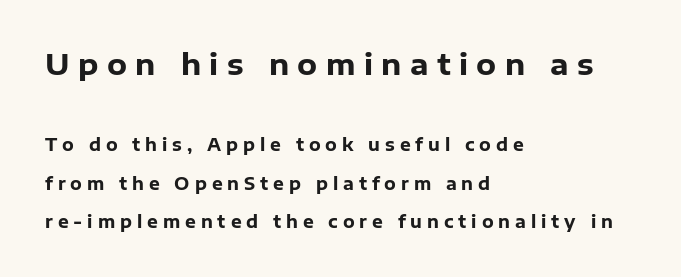
The lettering holds an erect, upright posture throughout. The glyphs have the mass of a bold cut. The face used here is proportionally spaced, like ordinary book or web type. A classic flush-left, rag-right setting is used for this passage. Stroke terminals: plain, sans-serif.
